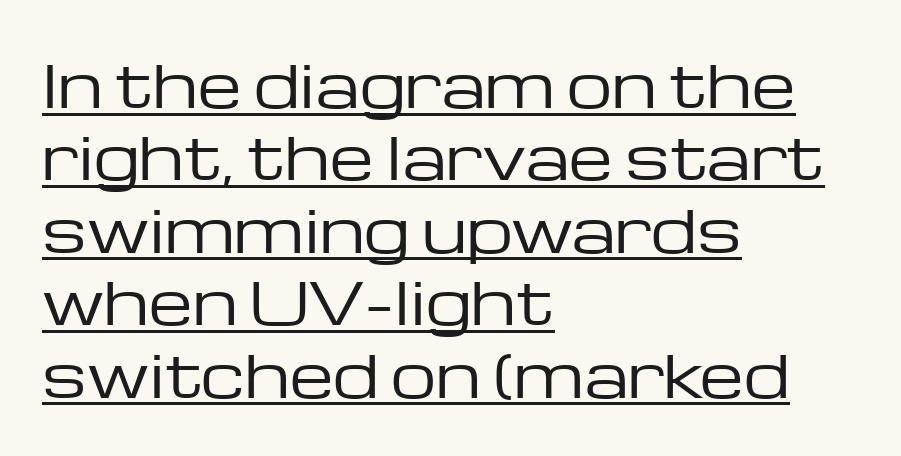
The image shows 57 px regular-weight, wide sans-serif type, upright; set left-aligned, normal line spacing (1.27x), normal letter spacing, underlined; low stroke contrast and a medium x-height.
